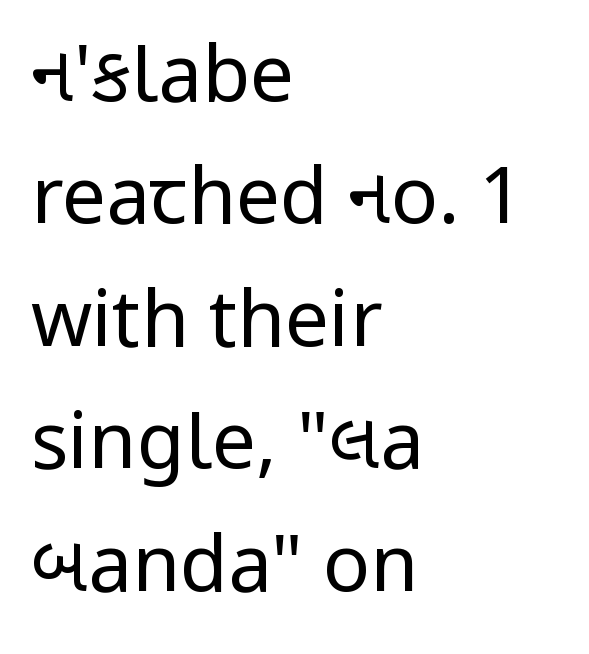
The image shows 78 px regular-weight, condensed sans-serif type, upright; set left-aligned, normal line spacing (1.57x), normal letter spacing, not underlined; low stroke contrast.
